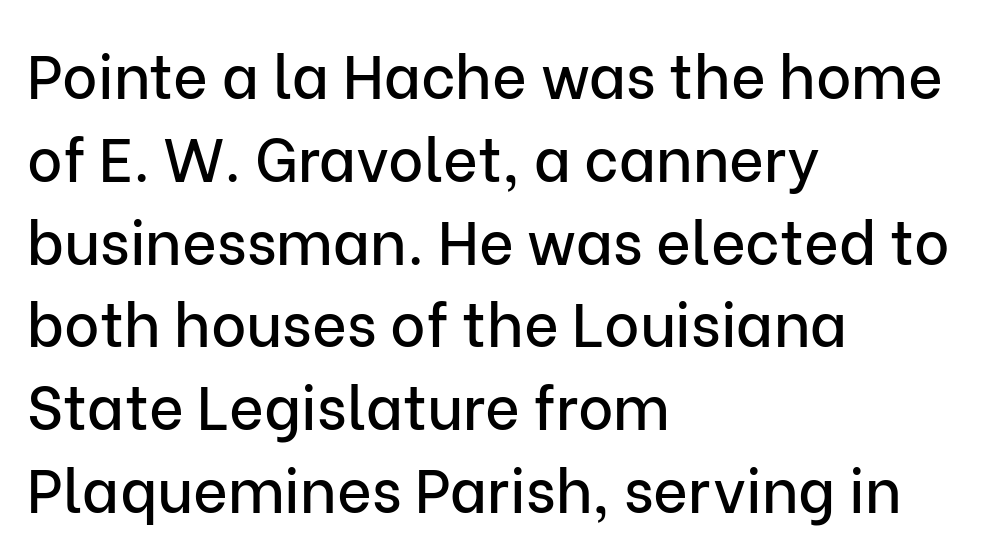
The image shows 60 px sans-serif type, upright; set left-aligned, normal line spacing (1.38x), normal letter spacing, not underlined; low stroke contrast and a medium x-height.
